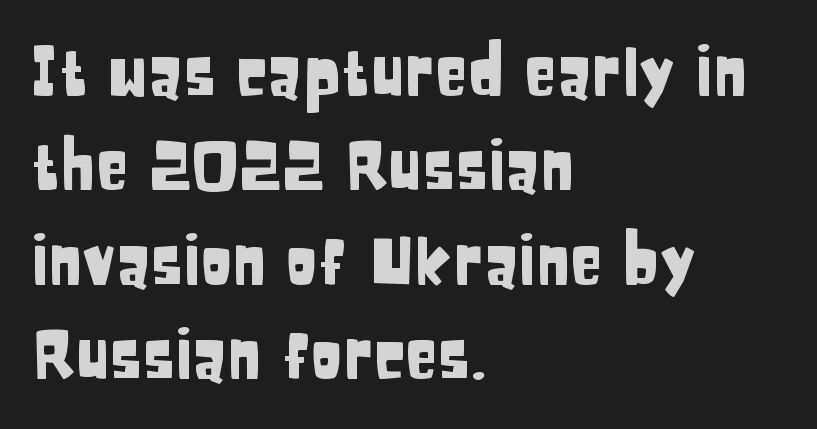
Q: Is the text italic (slanted)? A: No, it is upright.
Q: Is the typeface a serif or a sans-serif typeface? A: Sans-serif.
Q: Is the text underlined? A: No.
Q: How is the paragraph aligned? A: Left-aligned.
Q: Is the spacing between letters normal or unusually wide? A: Normal.
Q: Is the spacing between lines tight, normal or loose? A: Normal.
Q: Width (condensed, normal, or wide)? A: Condensed.
Q: Stroke contrast? A: Low.
Q: x-height? A: Large.
Q: Monospaced? A: No.
